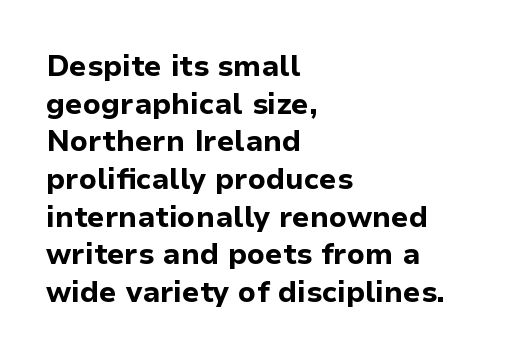
Q: Is the text bold? A: Yes.
Q: Is the text italic (slanted)? A: No, it is upright.
Q: Is the typeface a serif or a sans-serif typeface? A: Sans-serif.
Q: Is the text underlined? A: No.
Q: How is the paragraph aligned? A: Left-aligned.
Q: Is the spacing between letters normal or unusually wide? A: Normal.
Q: Is the spacing between lines tight, normal or loose? A: Normal.
Q: Width (condensed, normal, or wide)? A: Normal.
Q: Stroke contrast? A: Low.
Q: x-height? A: Medium.
Q: Monospaced? A: No.
